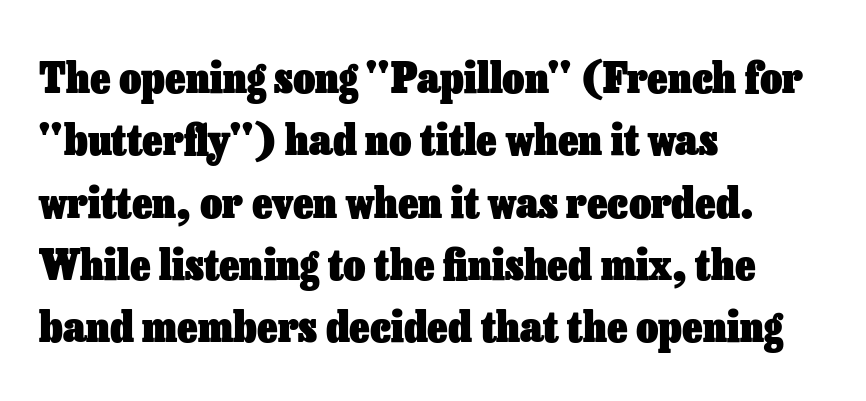
Q: Is the text bold? A: Yes.
Q: Is the text italic (slanted)? A: No, it is upright.
Q: Is the text underlined? A: No.
Q: How is the paragraph aligned? A: Left-aligned.
Q: Is the spacing between letters normal or unusually wide? A: Normal.
Q: Is the spacing between lines tight, normal or loose? A: Normal.
Q: Width (condensed, normal, or wide)? A: Normal.
Q: Stroke contrast? A: Low.
Q: x-height? A: Medium.
Q: Monospaced? A: No.
